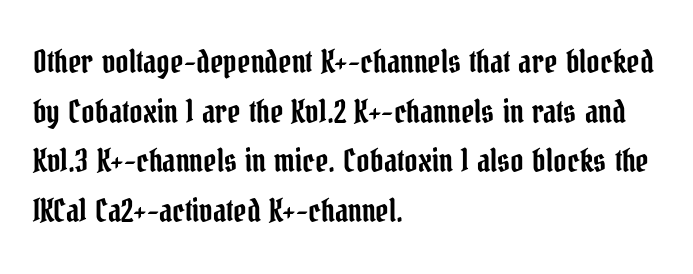
Q: Is the text italic (slanted)? A: No, it is upright.
Q: Is the typeface a serif or a sans-serif typeface? A: Serif.
Q: Is the text underlined? A: No.
Q: How is the paragraph aligned? A: Left-aligned.
Q: Is the spacing between letters normal or unusually wide? A: Normal.
Q: Is the spacing between lines tight, normal or loose? A: Normal.
Q: Width (condensed, normal, or wide)? A: Condensed.
Q: Stroke contrast? A: Low.
Q: x-height? A: Medium.
Q: Monospaced? A: No.
